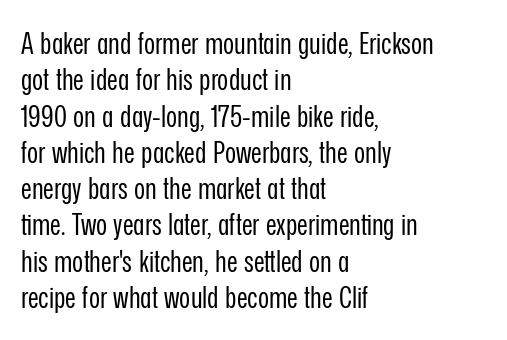
The image shows 30 px regular-weight, condensed sans-serif type, upright; set left-aligned, line spacing 1.21x, normal letter spacing, not underlined; low stroke contrast and a medium x-height.
